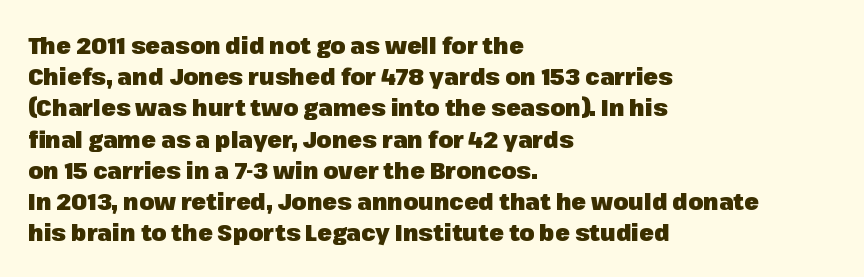
The image shows 24 px bold type, upright; set left-aligned, normal line spacing (1.3x), normal letter spacing, not underlined.
